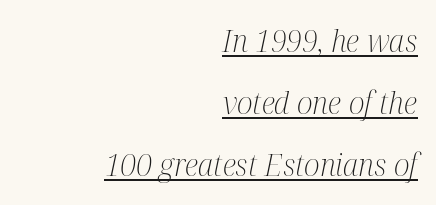
Q: Is the text bold? A: No.
Q: Is the text italic (slanted)? A: Yes, it leans right by about 12 degrees.
Q: Is the typeface a serif or a sans-serif typeface? A: Serif.
Q: Is the text underlined? A: Yes.
Q: How is the paragraph aligned? A: Right-aligned.
Q: Is the spacing between letters normal or unusually wide? A: Normal.
Q: Is the spacing between lines tight, normal or loose? A: Loose.
Q: Width (condensed, normal, or wide)? A: Condensed.
Q: Stroke contrast? A: Medium.
Q: x-height? A: Medium.
Q: Monospaced? A: No.
